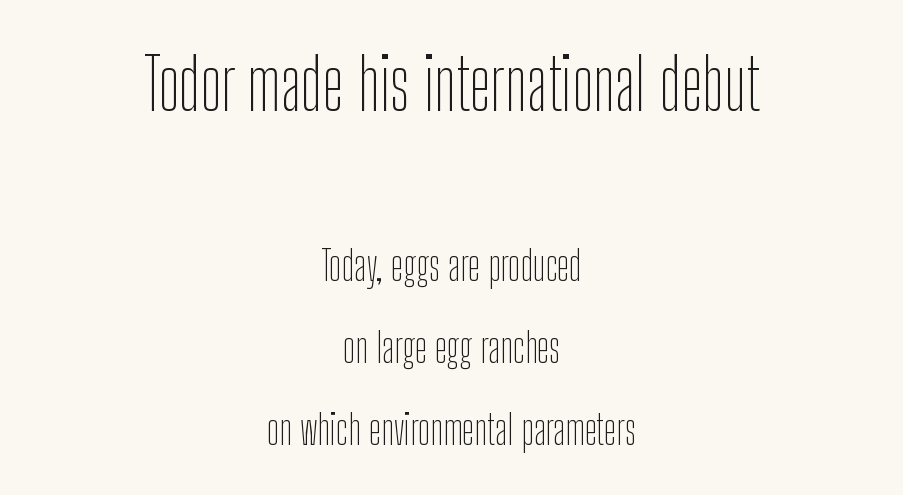
The image shows 71 px thin, condensed sans-serif type, upright; set centered, loose line spacing (2.0x), normal letter spacing, not underlined; the first (top) block is 1.73x larger; low stroke contrast and a medium x-height.
